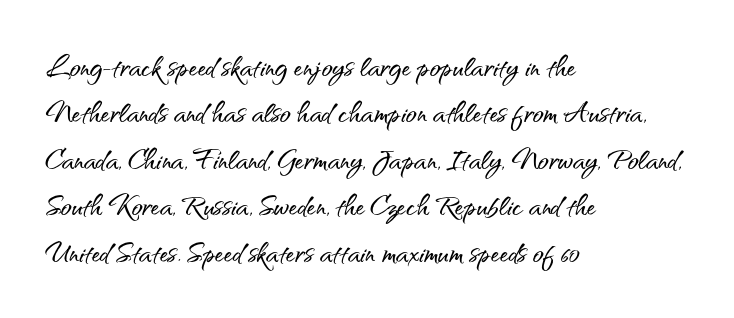
The leading is moderate, giving the passage an even texture. Characters follow at the spacing the type designer built in. The space beneath each line is pristine and unruled. Which margin do the lines hug? The left one — the right edge is uneven.
